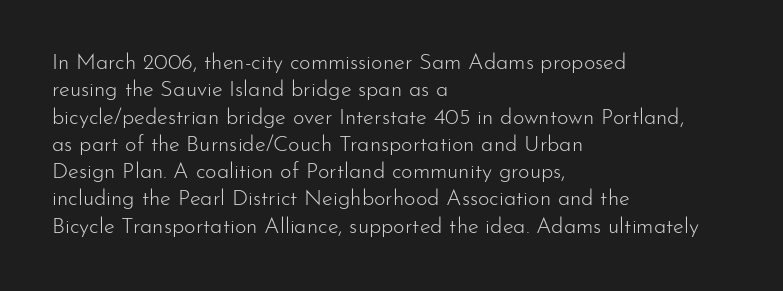
Rendered with straight, roman letterforms. Weight: not bold — regular or lighter. Words appear dense and cohesive because spacing is normal. Horizontal alignment here is leftward, the default for most running prose. A clean baseline with only descenders dipping below it.
